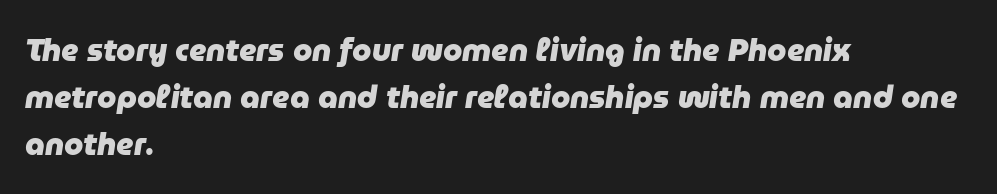
Q: Is the text bold? A: Yes.
Q: Is the text italic (slanted)? A: Yes, it leans right by about 9 degrees.
Q: Is the text underlined? A: No.
Q: How is the paragraph aligned? A: Left-aligned.
Q: Is the spacing between letters normal or unusually wide? A: Normal.
Q: Is the spacing between lines tight, normal or loose? A: Normal.
Q: Width (condensed, normal, or wide)? A: Normal.
Q: Stroke contrast? A: Low.
Q: x-height? A: Medium.
Q: Monospaced? A: No.
